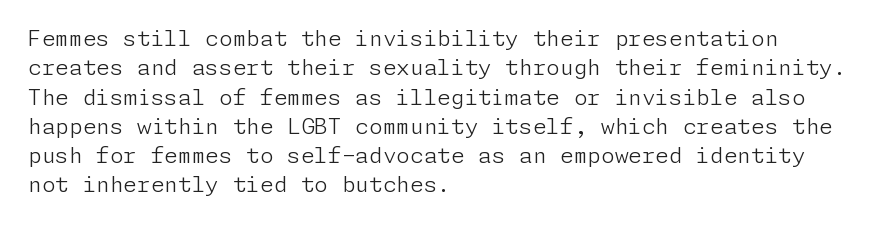
{"italic": "no", "bold": "no", "underline": "no", "align": "left", "line_spacing": "normal", "line_spacing_ratio": 1.33, "letter_spacing": "normal", "letter_spacing_em": 0.0, "glyph_px": 22}
